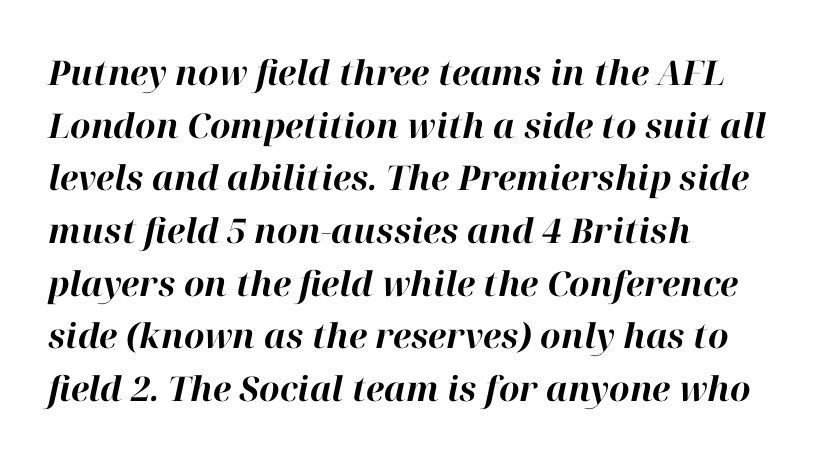
Plain, unruled lines of type. Tall strokes in this sample are angled rather than plumb. Students, this is bold: see how much ink each stroke carries. Is this a fixed-width face? No — the glyphs have proportional, varying widths. This sample keeps an unexceptional amount of space between lines. The passage shown has conventional tracking throughout.
